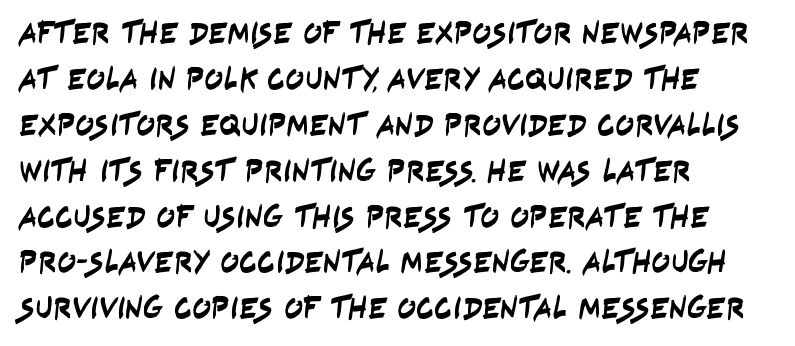
The image shows 31 px condensed sans-serif type; set left-aligned, normal line spacing (1.48x), normal letter spacing, not underlined; low stroke contrast and a large x-height.
